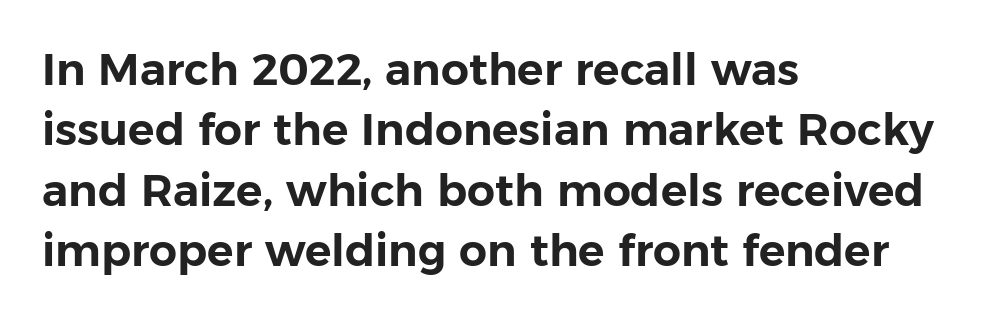
{"serif": "no", "italic": "no", "width": "normal", "stroke_contrast": "low", "x_height": "medium", "monospaced": "no", "underline": "no", "align": "left", "line_spacing": "normal", "line_spacing_ratio": 1.37, "letter_spacing": "normal", "letter_spacing_em": 0.0, "glyph_px": 44}
